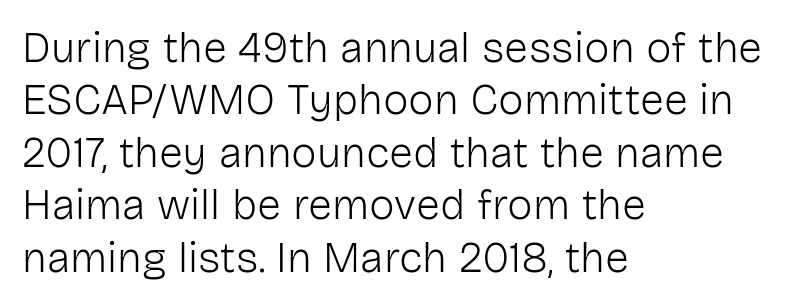
The image shows 43 px light sans-serif type, upright; set left-aligned, line spacing 1.22x, normal letter spacing, not underlined; low stroke contrast and a medium x-height.
